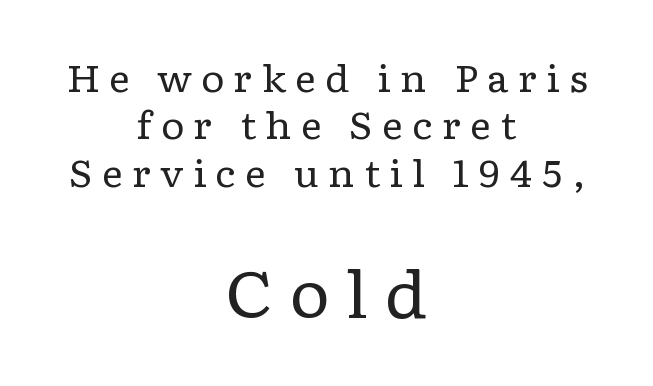
The image shows 64 px regular-weight, wide serif type, upright; set centered, normal line spacing (1.28x), unusually wide letter spacing (+0.24 em), not underlined; the second (bottom) block is 1.73x larger; low stroke contrast and a medium x-height.
